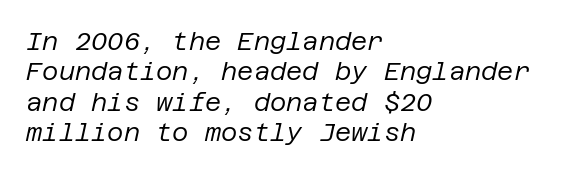
Q: Is the text bold? A: No.
Q: Is the text italic (slanted)? A: Yes, it leans right by about 12 degrees.
Q: Is the text underlined? A: No.
Q: How is the paragraph aligned? A: Left-aligned.
Q: Is the spacing between letters normal or unusually wide? A: Normal.
